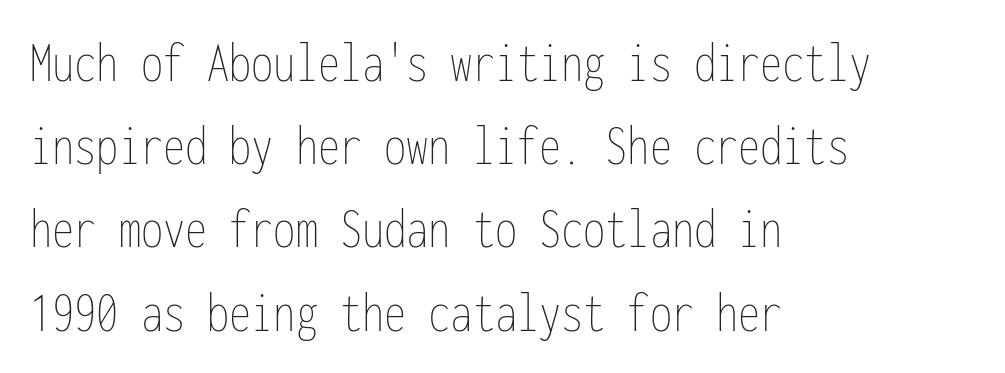
Q: Is the text bold? A: No.
Q: Is the text italic (slanted)? A: No, it is upright.
Q: Is the text underlined? A: No.
Q: How is the paragraph aligned? A: Left-aligned.
Q: Is the spacing between letters normal or unusually wide? A: Normal.
Q: Is the spacing between lines tight, normal or loose? A: Normal.
Q: Width (condensed, normal, or wide)? A: Condensed.
Q: Stroke contrast? A: Low.
Q: x-height? A: Medium.
Q: Monospaced? A: Yes.
